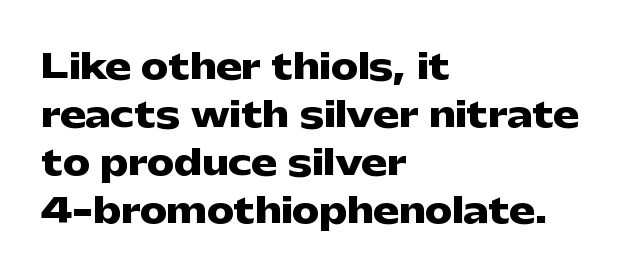
The image shows 34 px heavy, wide sans-serif type, upright; set left-aligned, normal line spacing (1.41x), normal letter spacing, not underlined; low stroke contrast and a medium x-height.
